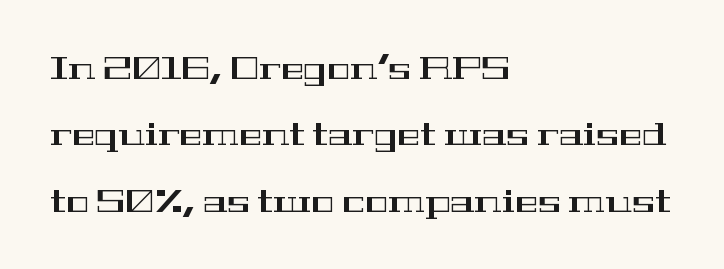
Q: Is the text italic (slanted)? A: No, it is upright.
Q: Is the typeface a serif or a sans-serif typeface? A: Serif.
Q: Is the text underlined? A: No.
Q: How is the paragraph aligned? A: Left-aligned.
Q: Is the spacing between letters normal or unusually wide? A: Normal.
Q: Is the spacing between lines tight, normal or loose? A: Loose.
Q: Width (condensed, normal, or wide)? A: Wide.
Q: Stroke contrast? A: High.
Q: x-height? A: Medium.
Q: Monospaced? A: No.
